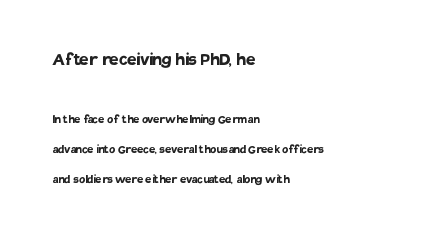
{"italic": "no", "bold": "yes", "underline": "no", "align": "left", "line_spacing": "loose", "line_spacing_ratio": 2.14, "letter_spacing": "normal", "letter_spacing_em": 0.0, "larger_block": "first", "size_ratio": 1.5, "glyph_px": 21}
